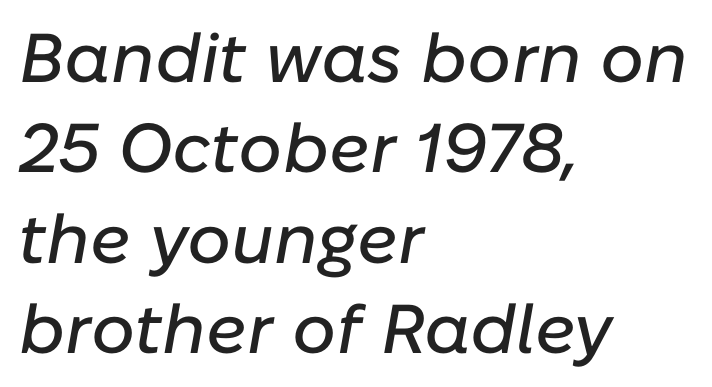
The image shows 69 px text type, italic (leaning right); set left-aligned, normal line spacing (1.31x), normal letter spacing, not underlined; low stroke contrast and a medium x-height.
